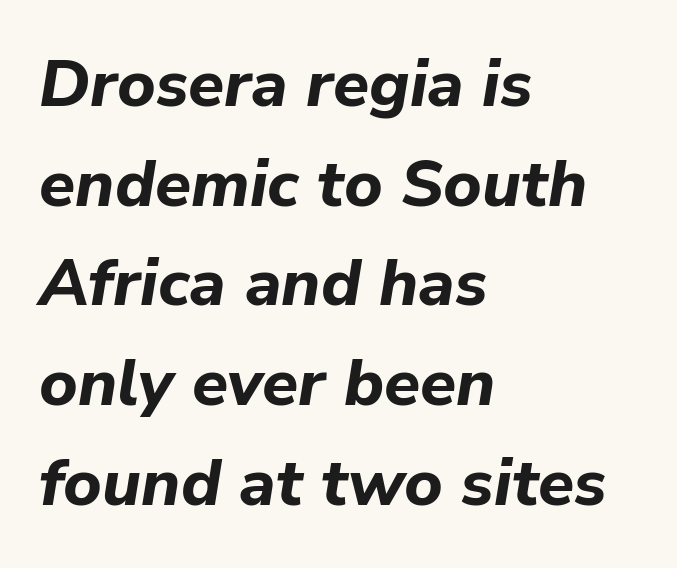
{"italic": "yes", "lean": "right", "slant_degrees": 9, "bold": "yes", "weight": "bold", "width": "normal", "stroke_contrast": "low", "x_height": "medium", "monospaced": "no", "underline": "no", "align": "left", "line_spacing": "normal", "line_spacing_ratio": 1.51, "letter_spacing": "normal", "letter_spacing_em": 0.0, "glyph_px": 66}
